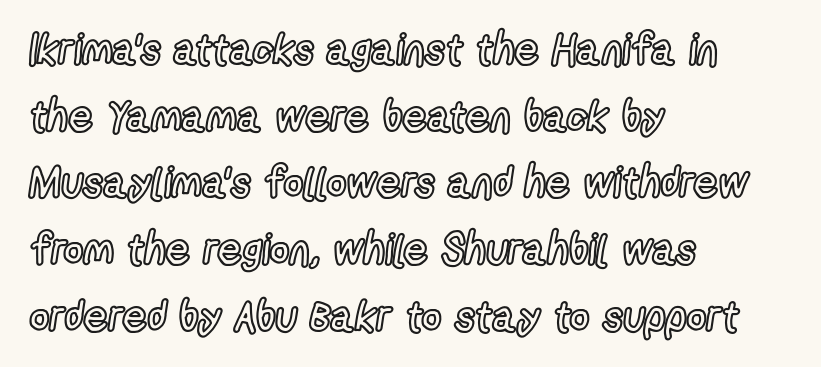
Q: Is the text italic (slanted)? A: Yes.
Q: Is the text underlined? A: No.
Q: How is the paragraph aligned? A: Left-aligned.
Q: Is the spacing between letters normal or unusually wide? A: Normal.
Q: Is the spacing between lines tight, normal or loose? A: Normal.
Q: Width (condensed, normal, or wide)? A: Condensed.
Q: x-height? A: Medium.
Q: Monospaced? A: No.
